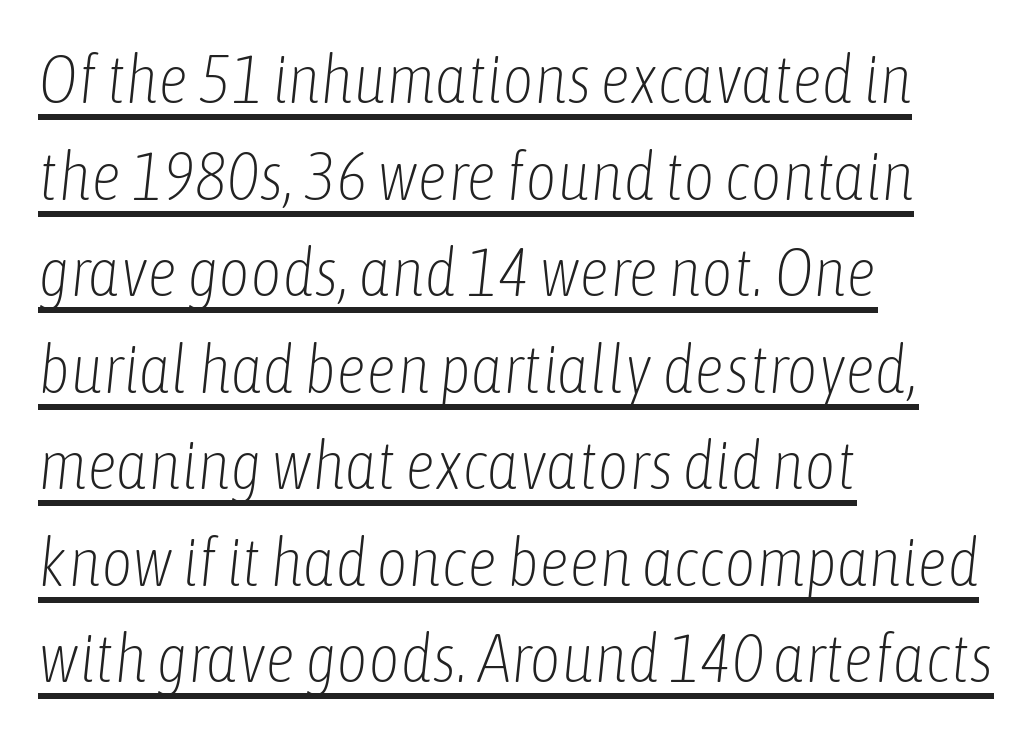
Q: Is the text bold? A: No.
Q: Is the text italic (slanted)? A: Yes, it leans right by about 6 degrees.
Q: Is the text underlined? A: Yes.
Q: How is the paragraph aligned? A: Left-aligned.
Q: Is the spacing between letters normal or unusually wide? A: Normal.
Q: Is the spacing between lines tight, normal or loose? A: Normal.
Q: Width (condensed, normal, or wide)? A: Condensed.
Q: Stroke contrast? A: Low.
Q: x-height? A: Medium.
Q: Monospaced? A: No.
